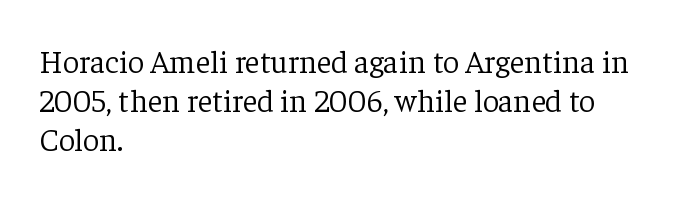
All the whitespace from short lines collects on the right. A roman cut, with each character standing at attention. You could not count columns in this text — the font is proportionally spaced. Font category for this specimen: serif. No heavy texture on the line: the type isn't bold. Characters follow at the spacing the type designer built in.
